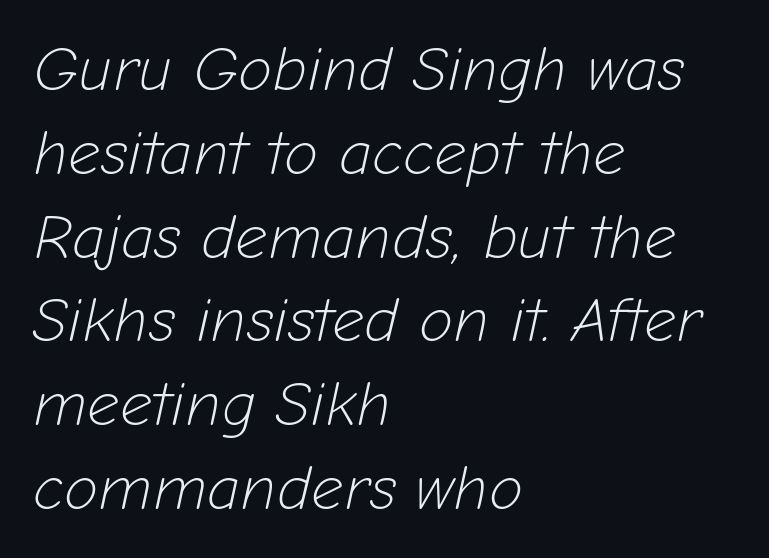
The specimen reads as italic at a glance. The rendering keeps characters at their native spacing. What's the leading like? Ordinary, nothing unusual. Does the copy run flush right? No — it runs flush left. Ink coverage per letter is moderate at most. The glyphs are unaccompanied by any horizontal stroke below them.
